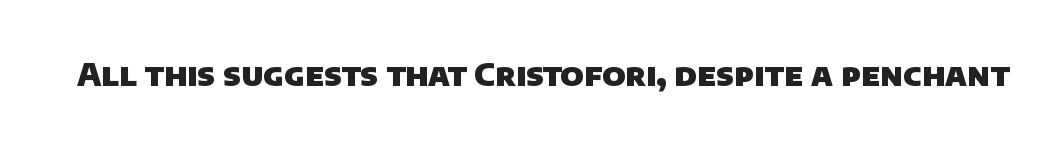
The image shows 32 px heavy sans-serif type; set normal letter spacing, not underlined; low stroke contrast and a large x-height.
